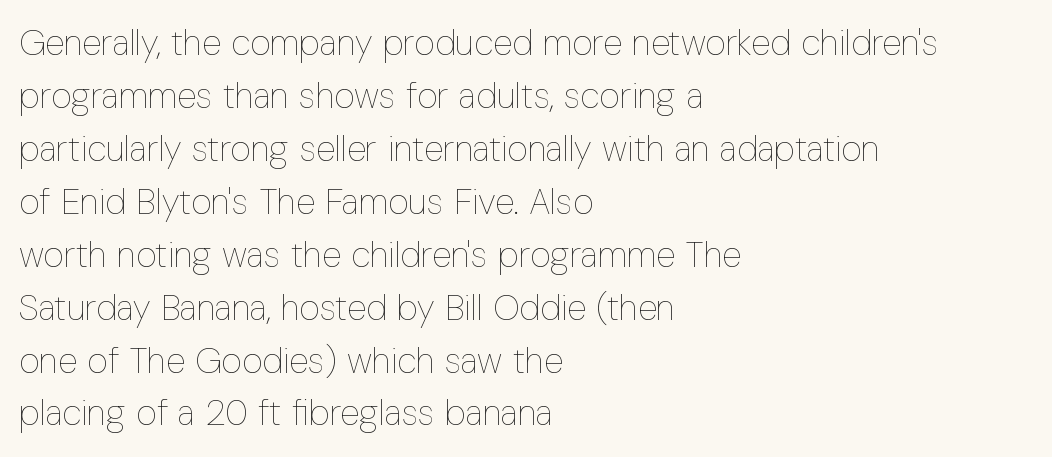
The image shows 36 px thin, condensed type, upright; set left-aligned, normal line spacing (1.47x), normal letter spacing, not underlined; low stroke contrast and a medium x-height.
